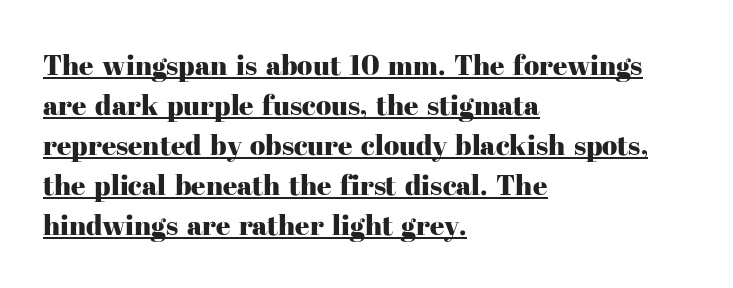
Q: Is the text italic (slanted)? A: No, it is upright.
Q: Is the typeface a serif or a sans-serif typeface? A: Serif.
Q: Is the text underlined? A: Yes.
Q: How is the paragraph aligned? A: Left-aligned.
Q: Is the spacing between letters normal or unusually wide? A: Normal.
Q: Is the spacing between lines tight, normal or loose? A: Normal.
Q: Width (condensed, normal, or wide)? A: Normal.
Q: Stroke contrast? A: High.
Q: x-height? A: Medium.
Q: Monospaced? A: No.
